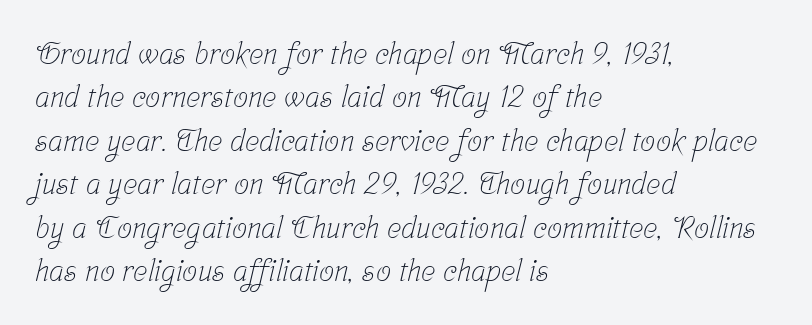
The image shows 30 px light, condensed serif type; set left-aligned, normal line spacing (1.45x), normal letter spacing, not underlined; low stroke contrast and a medium x-height.
